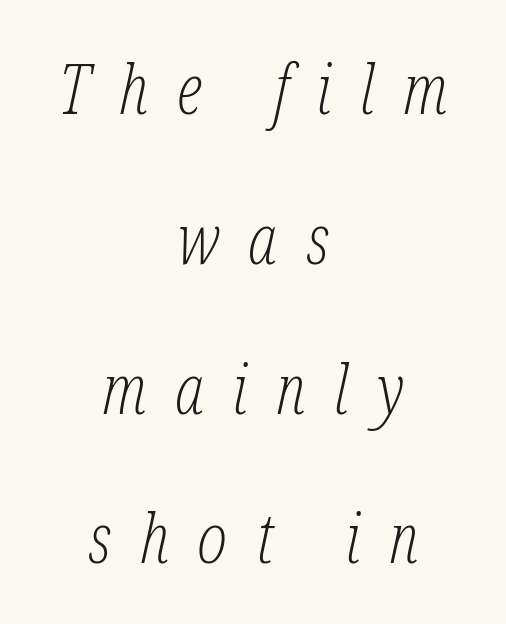
The passage shown is not bold in any degree. The space beneath each line is pristine and unruled. Character widths vary here, with narrow letters taking less room than wide ones. Here the glyphs are tracked loosely, breaking word shapes into spaced letters. Horizontally, the lines are justified to the midpoint only.
